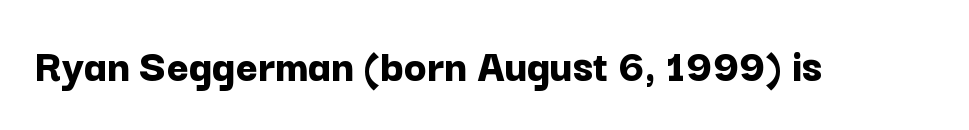
{"serif": "no", "italic": "no", "bold": "yes", "weight": "bold", "width": "normal", "stroke_contrast": "low", "x_height": "medium", "monospaced": "no", "underline": "no", "letter_spacing": "normal", "letter_spacing_em": 0.0, "glyph_px": 47}
